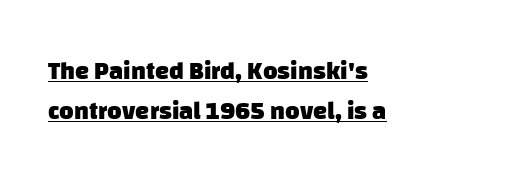
Q: Is the text bold? A: Yes.
Q: Is the text underlined? A: Yes.
Q: How is the paragraph aligned? A: Left-aligned.
Q: Is the spacing between letters normal or unusually wide? A: Normal.
Q: Is the spacing between lines tight, normal or loose? A: Normal.
